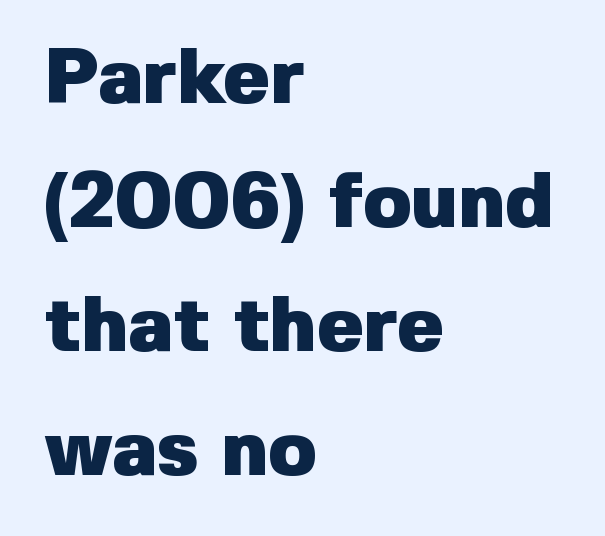
The image shows 78 px heavy sans-serif type, upright; set left-aligned, normal line spacing (1.59x), normal letter spacing, not underlined; low stroke contrast and a medium x-height.
